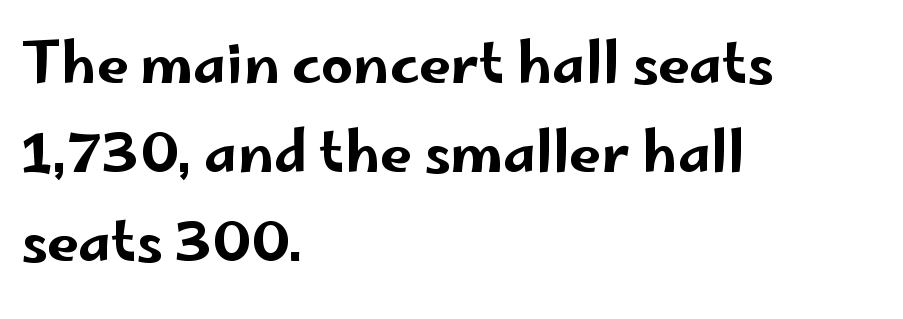
Leading: standard. You could call the tracking neutral — neither tight nor loose. Ascenders rise straight up at ninety degrees. Varying glyph widths throughout — classic text-font behaviour. The area under the type is left untouched. Horizontal alignment here is leftward, the default for most running prose.
